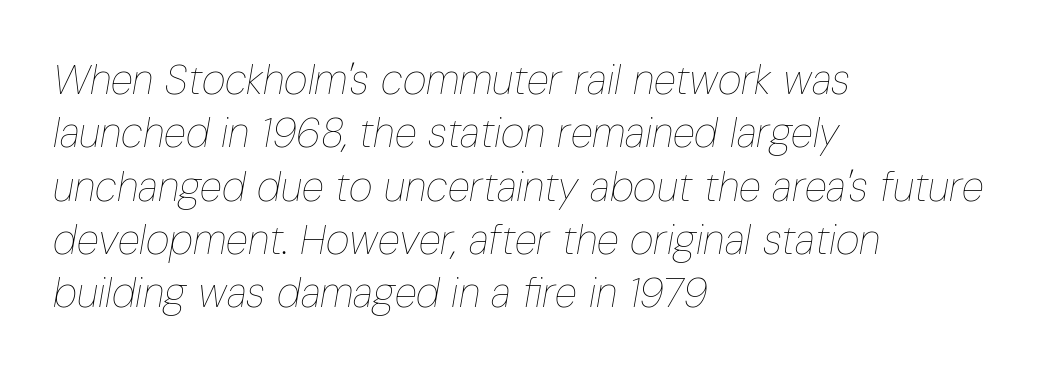
Stroke mass is kept to a normal reading level or below. Nobody touched the tracking dial on this one. The rendering uses natural spacing where letterforms have individual widths. Short and long lines alike share a common starting point at left.
